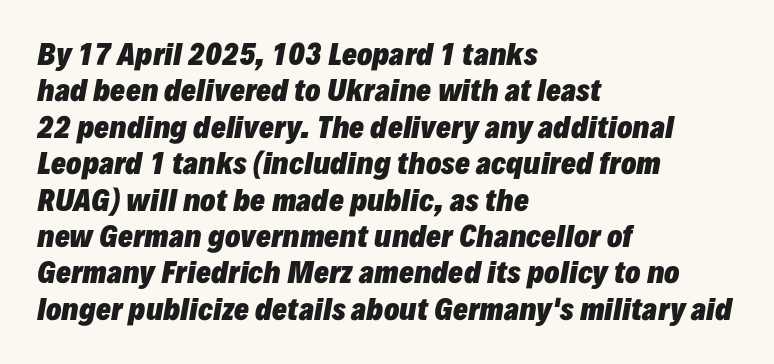
The image shows 28 px heavy type, italic (leaning right); set left-aligned, normal line spacing (1.3x), normal letter spacing, not underlined; low stroke contrast and a medium x-height.
